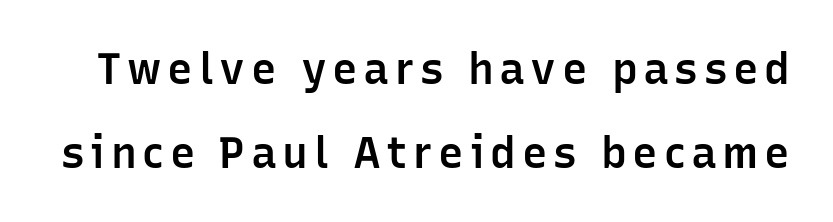
The image shows 43 px semibold sans-serif type, upright; set loose line spacing (1.95x), not underlined; low stroke contrast and a medium x-height.
